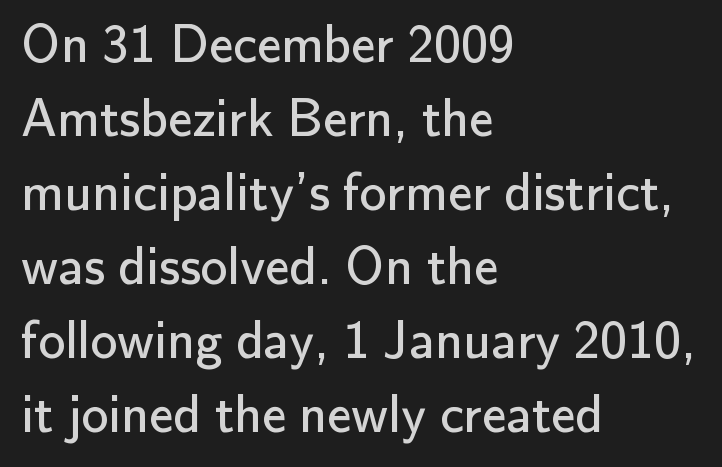
Q: Is the text bold? A: No.
Q: Is the text italic (slanted)? A: No, it is upright.
Q: Is the typeface a serif or a sans-serif typeface? A: Sans-serif.
Q: Is the text underlined? A: No.
Q: How is the paragraph aligned? A: Left-aligned.
Q: Is the spacing between letters normal or unusually wide? A: Normal.
Q: Is the spacing between lines tight, normal or loose? A: Normal.
Q: Width (condensed, normal, or wide)? A: Normal.
Q: Stroke contrast? A: Low.
Q: x-height? A: Small.
Q: Monospaced? A: No.
